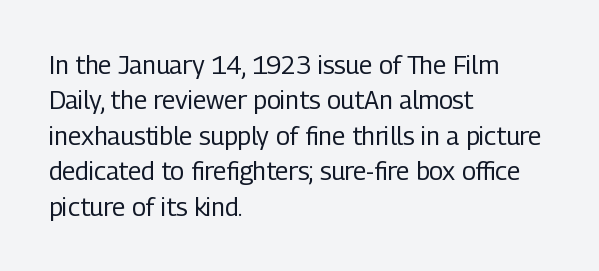
Q: Is the text bold? A: No.
Q: Is the text italic (slanted)? A: No, it is upright.
Q: Is the text underlined? A: No.
Q: How is the paragraph aligned? A: Left-aligned.
Q: Is the spacing between letters normal or unusually wide? A: Normal.
Q: Is the spacing between lines tight, normal or loose? A: Normal.
